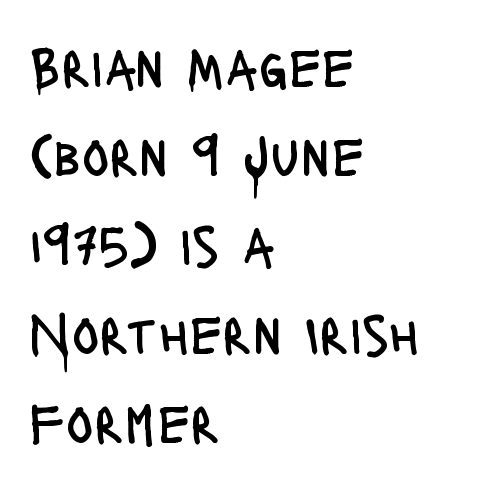
The image shows 57 px regular-weight, condensed sans-serif type, upright; set left-aligned, normal line spacing (1.56x), normal letter spacing, not underlined; low stroke contrast and a large x-height.
